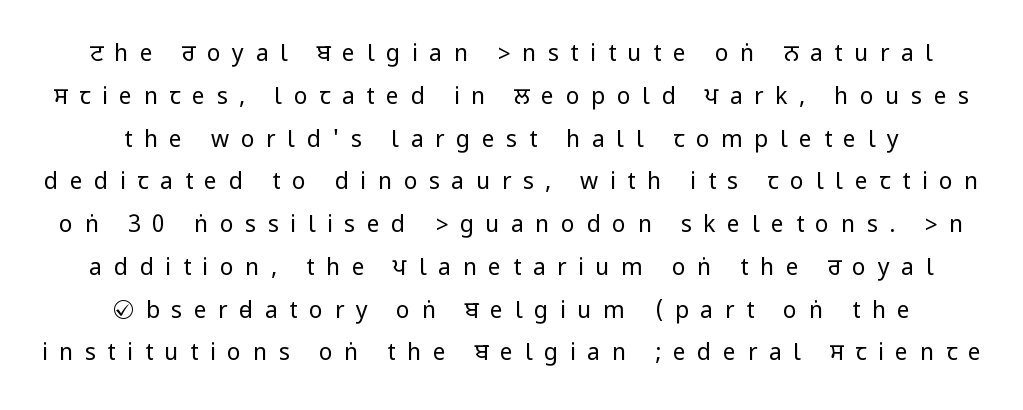
The image shows 23 px text type, upright; set centered, line spacing 1.86x, unusually wide letter spacing (+0.5 em), not underlined.
